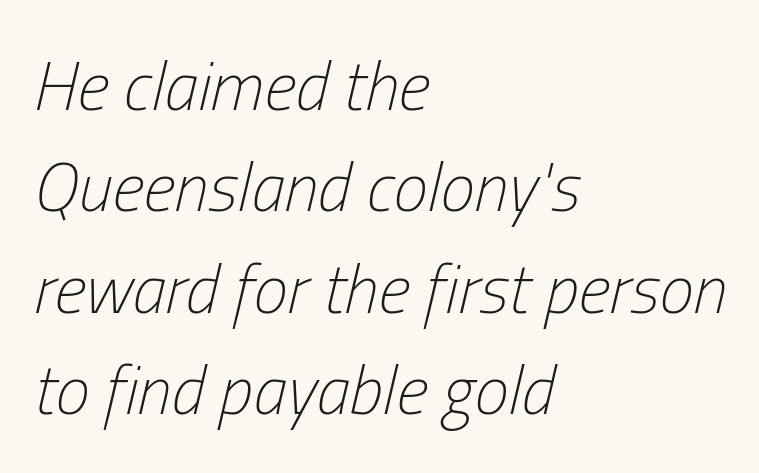
The image shows 69 px light, condensed type, italic (leaning right); set left-aligned, normal line spacing (1.47x), normal letter spacing, not underlined; low stroke contrast and a medium x-height.
